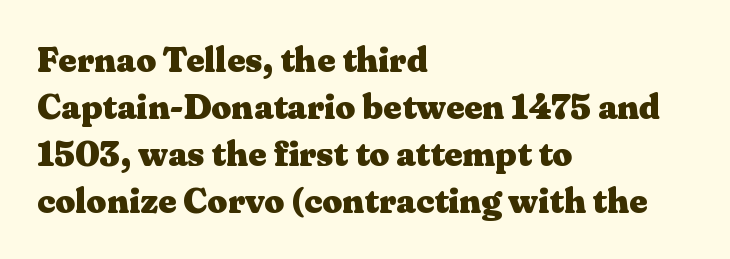
Q: Is the text bold? A: Yes.
Q: Is the text italic (slanted)? A: No, it is upright.
Q: Is the typeface a serif or a sans-serif typeface? A: Serif.
Q: Is the text underlined? A: No.
Q: How is the paragraph aligned? A: Left-aligned.
Q: Is the spacing between letters normal or unusually wide? A: Normal.
Q: Is the spacing between lines tight, normal or loose? A: Normal.
Q: Width (condensed, normal, or wide)? A: Wide.
Q: Stroke contrast? A: Medium.
Q: x-height? A: Medium.
Q: Monospaced? A: No.
